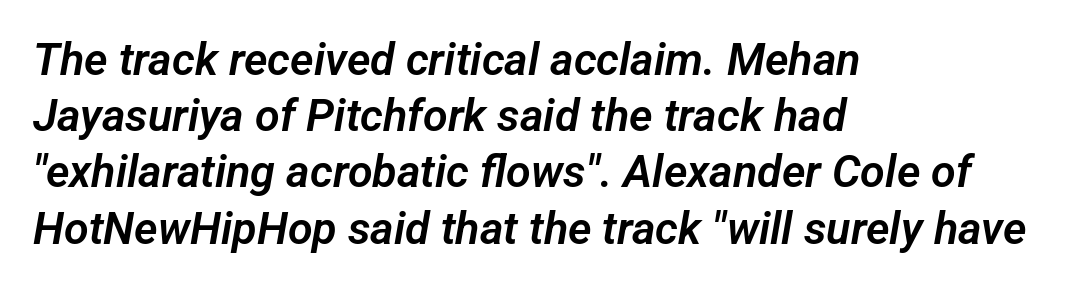
The image shows 45 px sans-serif type; set left-aligned, normal line spacing (1.25x), normal letter spacing, not underlined; low stroke contrast and a medium x-height.
